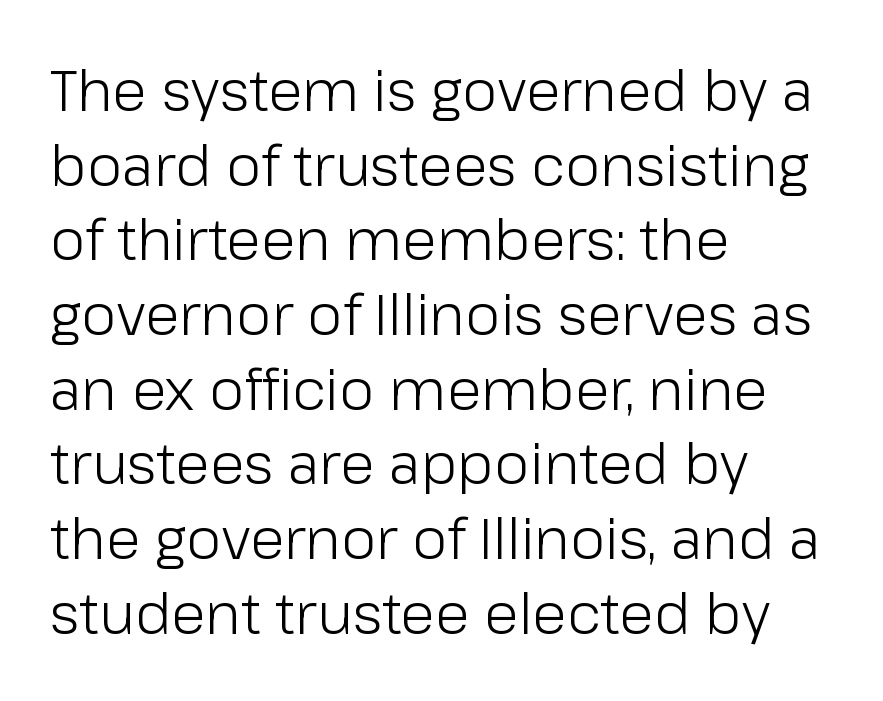
{"serif": "no", "italic": "no", "bold": "no", "weight": "light", "width": "normal", "stroke_contrast": "low", "x_height": "medium", "monospaced": "no", "underline": "no", "align": "left", "line_spacing": "normal", "line_spacing_ratio": 1.31, "letter_spacing": "normal", "letter_spacing_em": 0.0, "glyph_px": 57}
